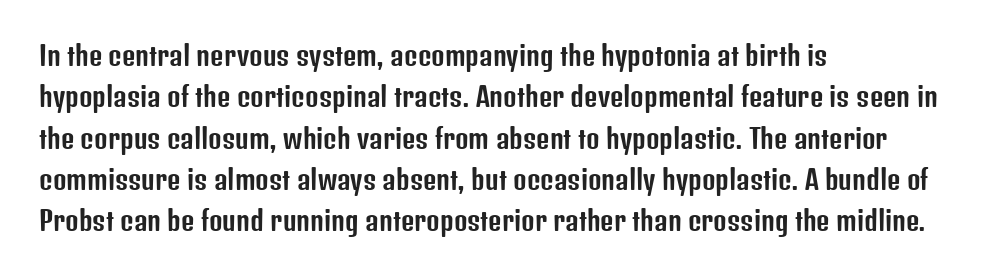
{"italic": "no", "underline": "no", "align": "left", "line_spacing": "normal", "line_spacing_ratio": 1.59, "letter_spacing": "normal", "letter_spacing_em": 0.0, "glyph_px": 26}
